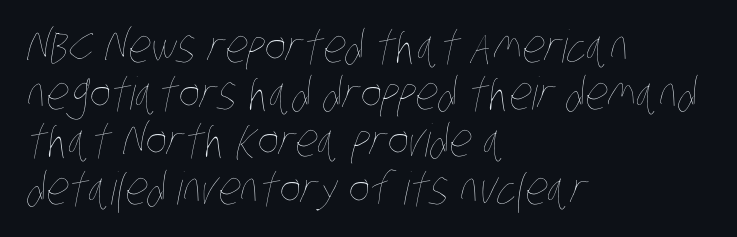
The letterforms sit shoulder to shoulder at normal distance. Honestly, there is no underline to notice here at all. Layout note: lines flush left. The weight would be labelled regular, book, light, or lighter still.
